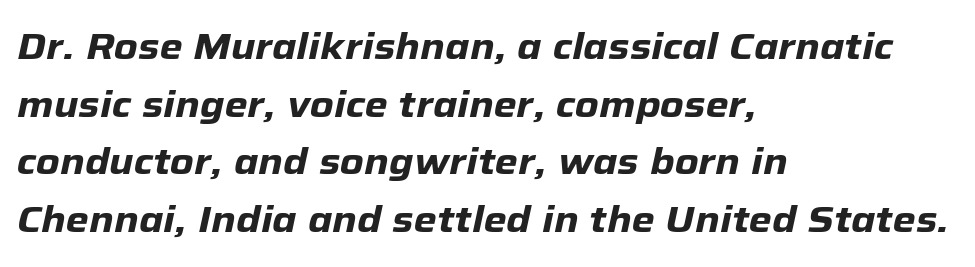
{"italic": "yes", "lean": "right", "slant_degrees": 12, "bold": "yes", "weight": "heavy", "width": "normal", "stroke_contrast": "low", "x_height": "medium", "monospaced": "no", "underline": "no", "align": "left", "line_spacing": "normal", "line_spacing_ratio": 1.56, "letter_spacing": "normal", "letter_spacing_em": 0.0, "glyph_px": 37}
